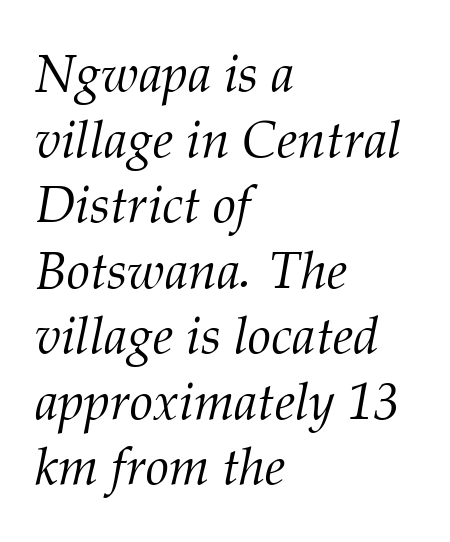
Q: Is the text bold? A: No.
Q: Is the text italic (slanted)? A: Yes, it leans right by about 12 degrees.
Q: Is the typeface a serif or a sans-serif typeface? A: Serif.
Q: Is the text underlined? A: No.
Q: How is the paragraph aligned? A: Left-aligned.
Q: Is the spacing between letters normal or unusually wide? A: Normal.
Q: Is the spacing between lines tight, normal or loose? A: Normal.
Q: Width (condensed, normal, or wide)? A: Normal.
Q: Stroke contrast? A: Medium.
Q: x-height? A: Medium.
Q: Monospaced? A: No.
